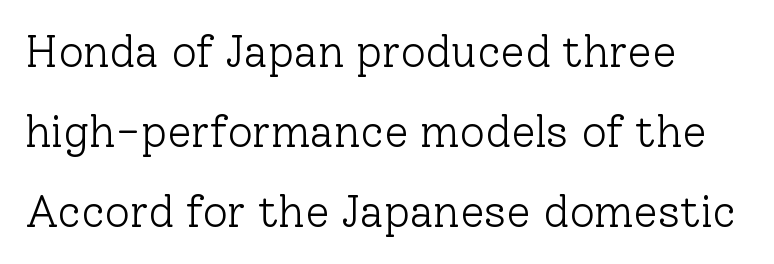
Heft: none added — not bold. Clear beneath every line of the passage. Tracking here is standard; glyphs follow each other at the usual distance. Here the designer chose a conventional face with non-uniform glyph widths. The rendering shows small feet on the letterforms — a serif design. Italic: no, the glyphs are upright roman.
